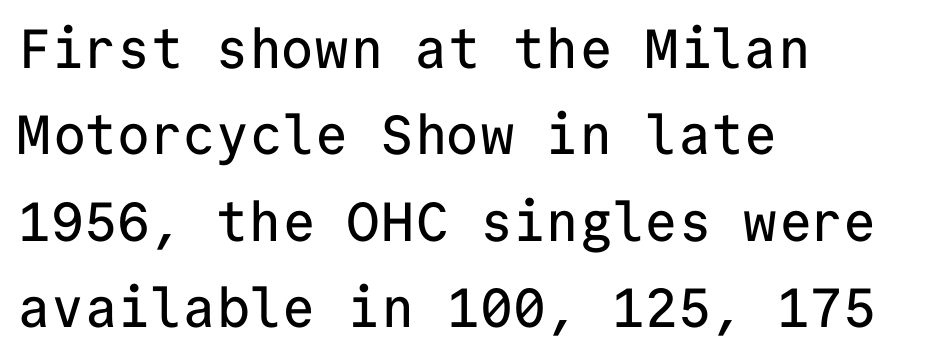
The image shows 55 px sans-serif type, upright, monospaced; set left-aligned, normal line spacing (1.57x), normal letter spacing, not underlined; low stroke contrast and a medium x-height.
